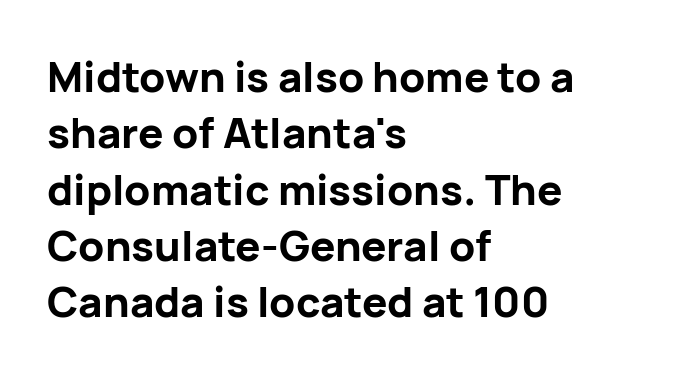
The image shows 42 px bold sans-serif type, upright; set left-aligned, normal line spacing (1.34x), normal letter spacing, not underlined; low stroke contrast and a medium x-height.
